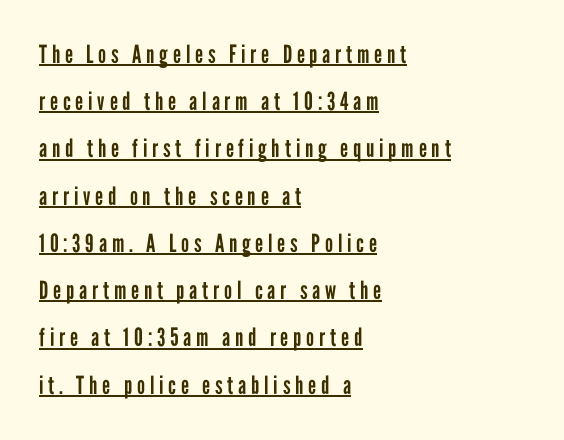
The image shows 25 px text type, upright; set left-aligned, line spacing 1.89x, underlined.
